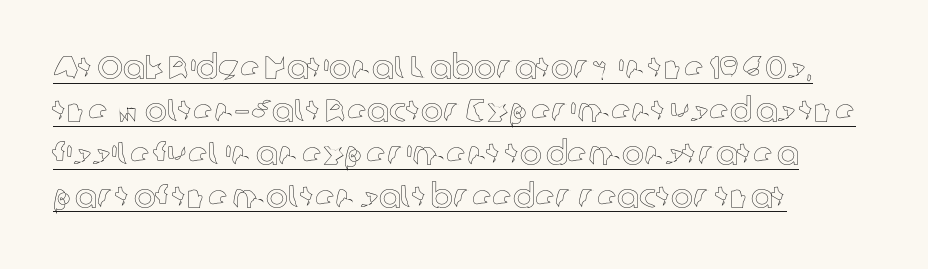
The image shows 33 px text type, upright; set left-aligned, normal line spacing (1.3x), normal letter spacing, underlined; a medium x-height.
